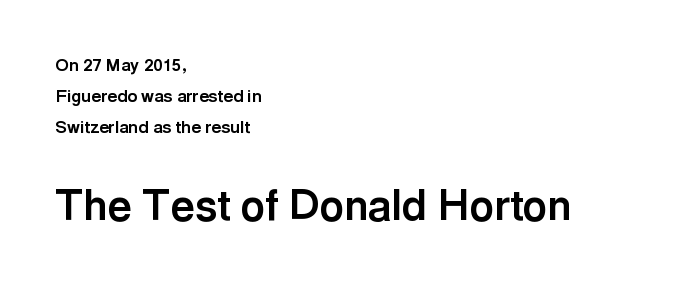
Q: Is the text bold? A: Yes.
Q: Is the text italic (slanted)? A: No, it is upright.
Q: Is the typeface a serif or a sans-serif typeface? A: Sans-serif.
Q: Is the text underlined? A: No.
Q: How is the paragraph aligned? A: Left-aligned.
Q: Is the spacing between letters normal or unusually wide? A: Normal.
Q: Which block of text is set in a larger size, the first (top) or the second (bottom)? A: The second (bottom) one.
Q: Width (condensed, normal, or wide)? A: Normal.
Q: x-height? A: Medium.
Q: Monospaced? A: No.
